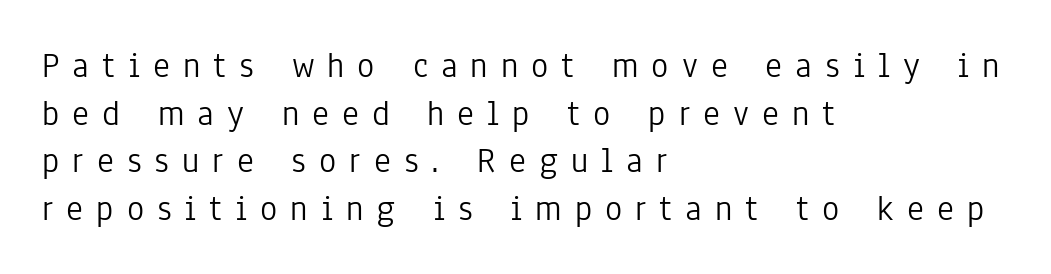
Students, note that the glyphs here are deliberately spaced far apart. Unlike italic type, these characters show no tilt at all. This block has exactly the height ordinary leading produces. Weight: not bold — regular or lighter. Character widths vary here, with narrow letters taking less room than wide ones. Where is the straight margin? On the left.
